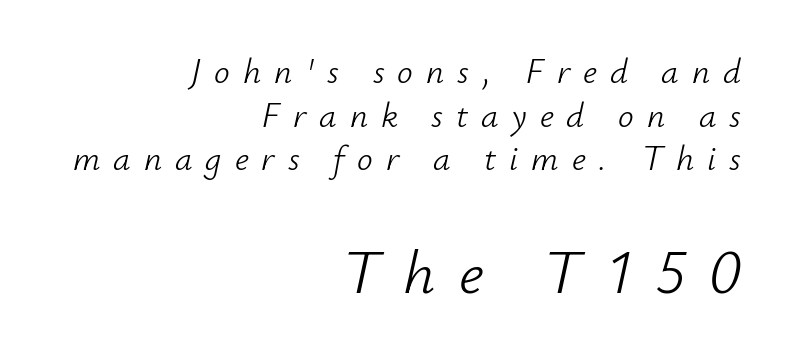
The image shows 62 px light type, italic (leaning right); set right-aligned, normal line spacing (1.25x), unusually wide letter spacing (+0.37 em), not underlined; the second (bottom) block is 1.77x larger; low stroke contrast and a small x-height.
